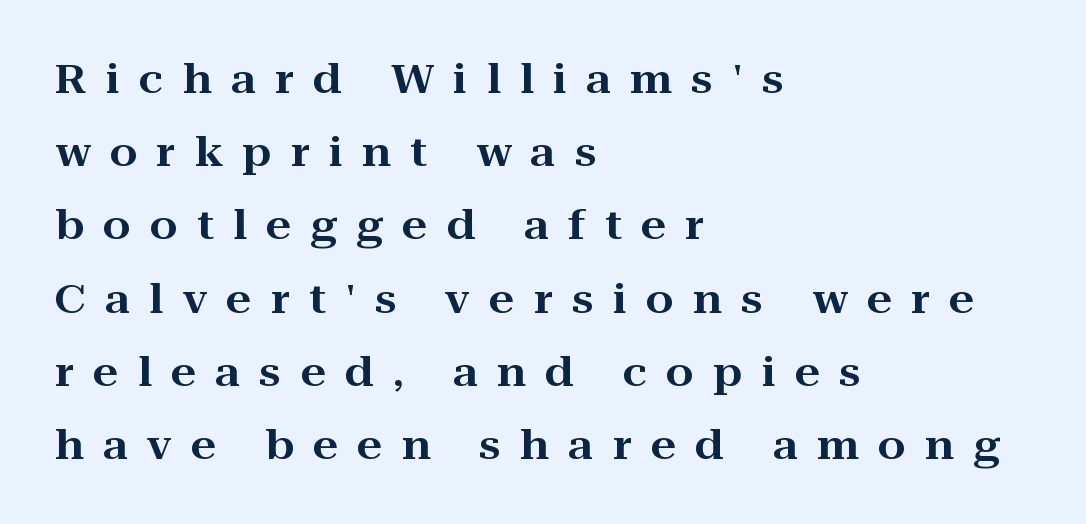
The face used here is proportionally spaced, like ordinary book or web type. The paragraph shown leans on its left margin. Honestly, the letter spacing is so wide it's the main thing you notice. A clean baseline with only descenders dipping below it.
